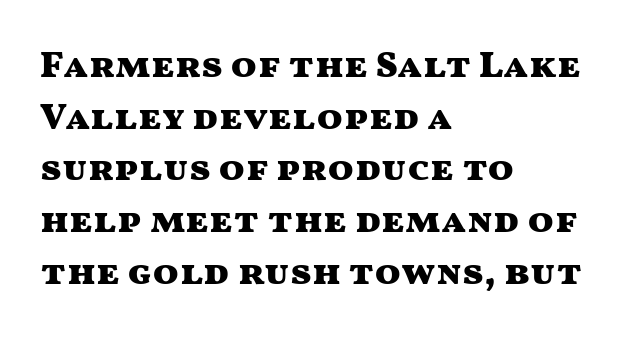
Q: Is the text bold? A: Yes.
Q: Is the text italic (slanted)? A: No, it is upright.
Q: Is the typeface a serif or a sans-serif typeface? A: Sans-serif.
Q: Is the text underlined? A: No.
Q: How is the paragraph aligned? A: Left-aligned.
Q: Is the spacing between letters normal or unusually wide? A: Normal.
Q: Is the spacing between lines tight, normal or loose? A: Normal.
Q: Width (condensed, normal, or wide)? A: Wide.
Q: Stroke contrast? A: Medium.
Q: x-height? A: Medium.
Q: Monospaced? A: No.
